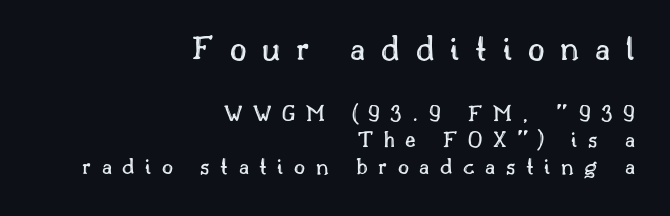
{"italic": "no", "width": "normal", "x_height": "small", "monospaced": "no", "underline": "no", "align": "right", "line_spacing": "tight", "line_spacing_ratio": 1.11, "letter_spacing": "wide", "letter_spacing_em": 0.44, "larger_block": "first", "size_ratio": 1.5, "glyph_px": 36}
